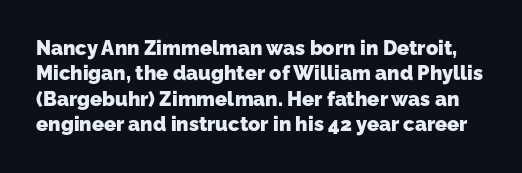
The passage shown has conventional tracking throughout. Line spacing here is normal. Bare-footed words on every line. Strong, thick strokes mark this as bold type.
